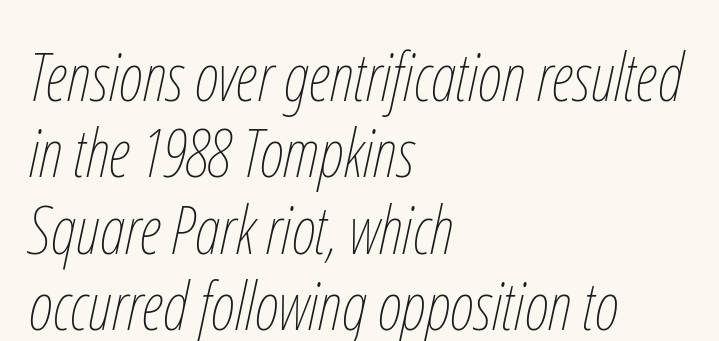
Bold? No — there's no thickening of the strokes. The axis of the letterforms is tilted away from vertical. This sample uses plain, unmodified letter spacing. The vertical gap from one line to the next is small. Plain, unruled lines of type.
